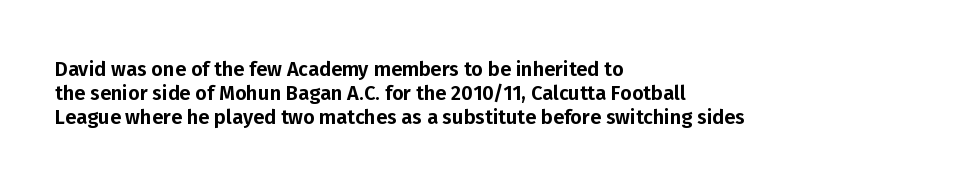
The image shows 20 px text type, upright; set left-aligned, line spacing 1.21x, normal letter spacing, not underlined.
